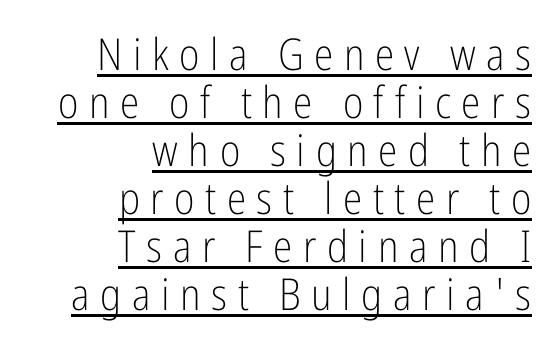
The image shows 44 px light, condensed sans-serif type, upright; set right-aligned, tight line spacing (1.09x), unusually wide letter spacing (+0.24 em), underlined; low stroke contrast and a medium x-height.
